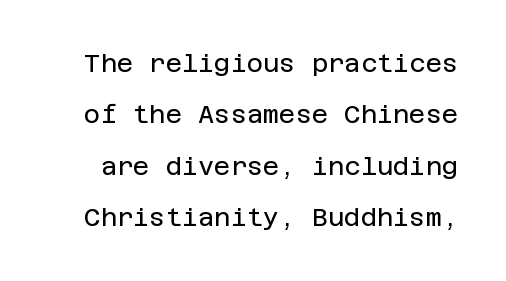
{"italic": "no", "bold": "no", "underline": "no", "line_spacing": "loose", "line_spacing_ratio": 2.06, "letter_spacing": "normal", "letter_spacing_em": 0.0, "glyph_px": 25}
